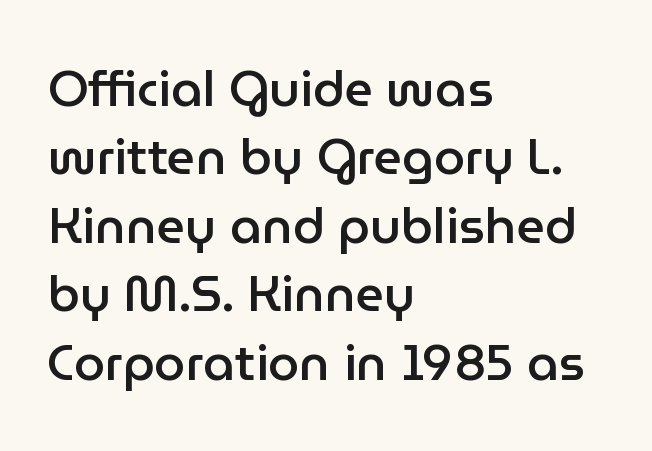
Does the lettering tilt? It doesn't — this is upright. The foot of each line stays bare and open. Do the characters align in a grid? No, the font is proportional. Characters follow at the spacing the type designer built in.
